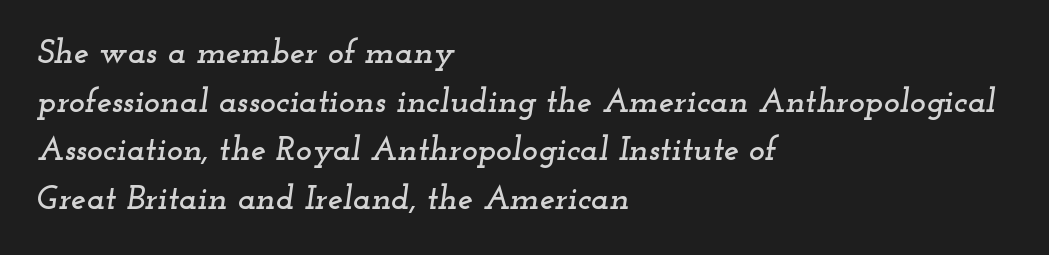
{"serif": "yes", "italic": "yes", "lean": "right", "slant_degrees": 12, "width": "wide", "stroke_contrast": "low", "x_height": "small", "monospaced": "no", "underline": "no", "align": "left", "line_spacing": "normal", "line_spacing_ratio": 1.43, "letter_spacing": "normal", "letter_spacing_em": 0.0, "glyph_px": 34}
